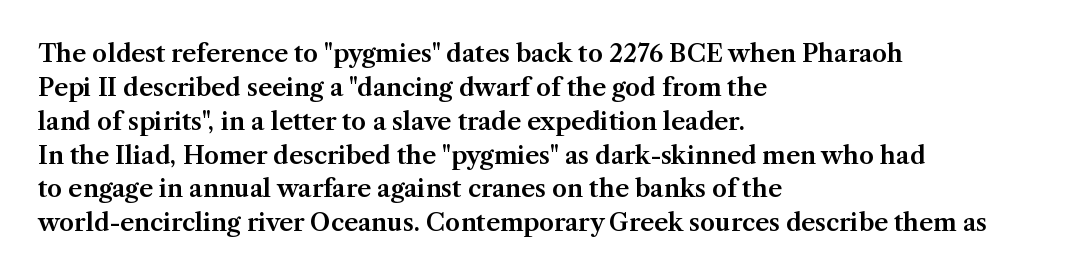
Q: Is the text italic (slanted)? A: No, it is upright.
Q: Is the text underlined? A: No.
Q: How is the paragraph aligned? A: Left-aligned.
Q: Is the spacing between letters normal or unusually wide? A: Normal.
Q: Is the spacing between lines tight, normal or loose? A: Normal.
